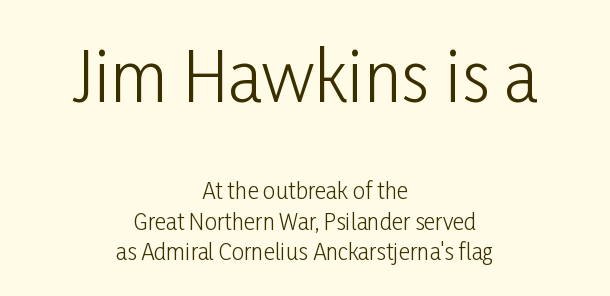
The image shows 67 px light, condensed sans-serif type, upright; set centered, normal line spacing (1.37x), normal letter spacing, not underlined; the first (top) block is 3.05x larger; low stroke contrast and a medium x-height.
